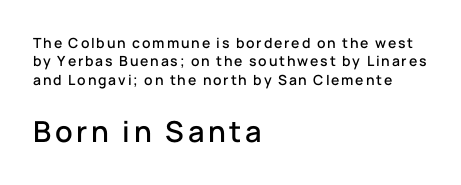
{"serif": "no", "italic": "no", "width": "normal", "stroke_contrast": "low", "x_height": "medium", "monospaced": "no", "underline": "no", "align": "left", "line_spacing": "normal", "line_spacing_ratio": 1.31, "larger_block": "second", "size_ratio": 2.07, "glyph_px": 29}
